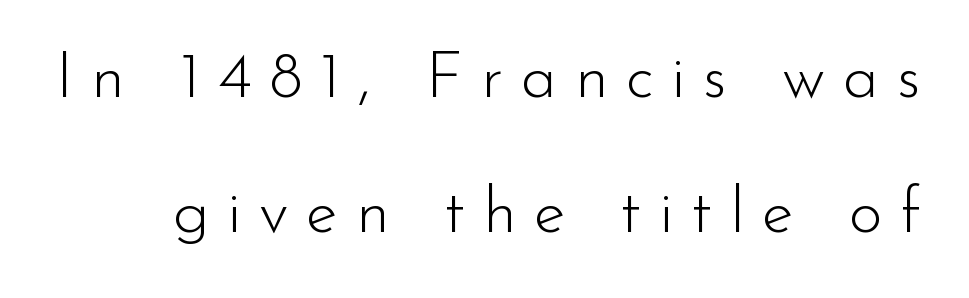
The image shows 65 px light sans-serif type, upright; set loose line spacing (2.08x), unusually wide letter spacing (+0.27 em), not underlined; low stroke contrast and a small x-height.
